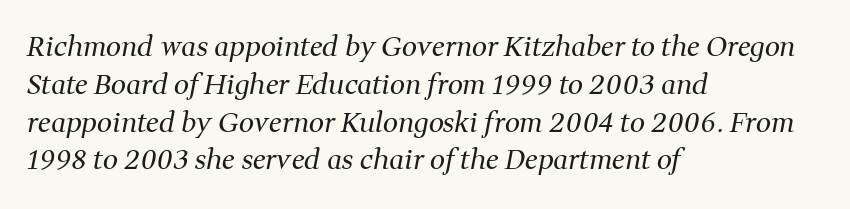
A typesetter would call this zero additional tracking. One-word summary of the alignment: left. Stem width sits at or under what a default text font uses. Looking at the ascenders, they clearly lean. The rows are spaced the way most documents space them.
